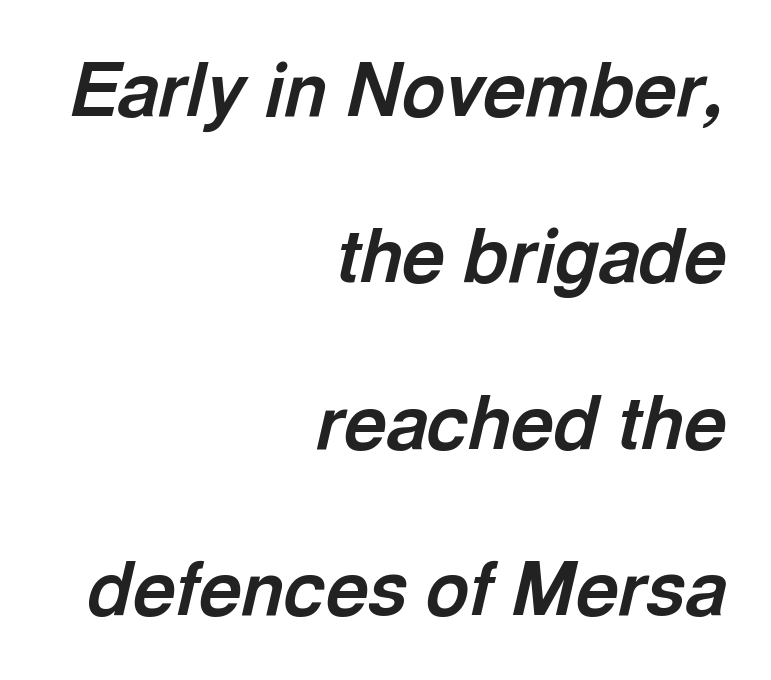
{"italic": "yes", "lean": "right", "slant_degrees": 13, "bold": "yes", "weight": "bold", "width": "normal", "x_height": "medium", "monospaced": "no", "underline": "no", "align": "right", "line_spacing": "loose", "line_spacing_ratio": 2.25, "letter_spacing": "normal", "letter_spacing_em": 0.0, "glyph_px": 74}
